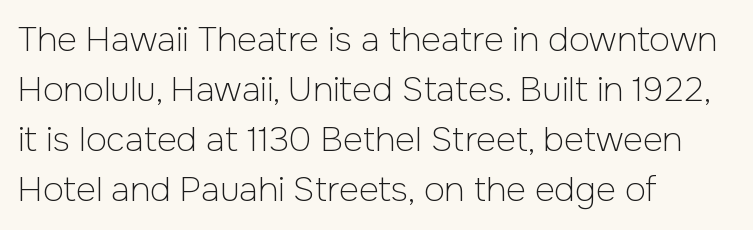
Q: Is the text bold? A: No.
Q: Is the text italic (slanted)? A: No, it is upright.
Q: Is the typeface a serif or a sans-serif typeface? A: Sans-serif.
Q: Is the text underlined? A: No.
Q: How is the paragraph aligned? A: Left-aligned.
Q: Is the spacing between letters normal or unusually wide? A: Normal.
Q: Is the spacing between lines tight, normal or loose? A: Normal.
Q: Width (condensed, normal, or wide)? A: Normal.
Q: Stroke contrast? A: Low.
Q: x-height? A: Medium.
Q: Monospaced? A: No.
